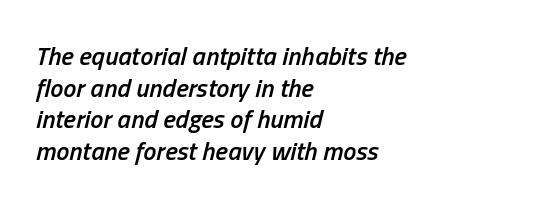
{"italic": "yes", "lean": "right", "slant_degrees": 13, "bold": "semi", "underline": "no", "align": "left", "line_spacing_ratio": 1.22, "letter_spacing": "normal", "letter_spacing_em": 0.0, "glyph_px": 26}
